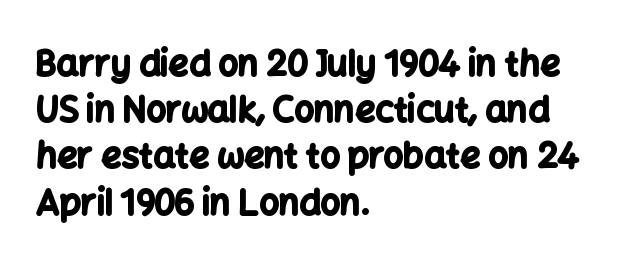
{"serif": "no", "italic": "no", "bold": "yes", "weight": "bold", "width": "normal", "stroke_contrast": "low", "x_height": "medium", "monospaced": "no", "underline": "no", "align": "left", "line_spacing": "normal", "line_spacing_ratio": 1.32, "letter_spacing": "normal", "letter_spacing_em": 0.0, "glyph_px": 35}
